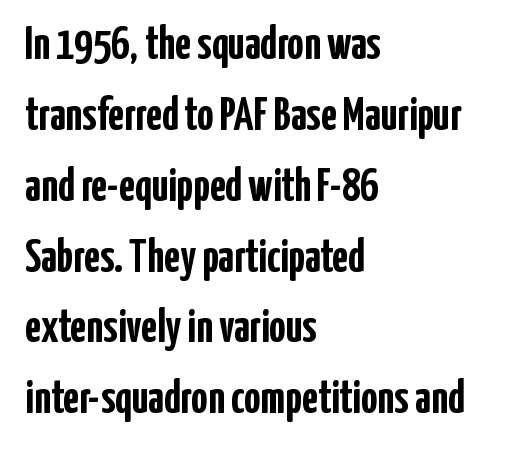
Q: Is the text bold? A: Yes.
Q: Is the text italic (slanted)? A: No, it is upright.
Q: Is the typeface a serif or a sans-serif typeface? A: Sans-serif.
Q: Is the text underlined? A: No.
Q: How is the paragraph aligned? A: Left-aligned.
Q: Is the spacing between letters normal or unusually wide? A: Normal.
Q: Is the spacing between lines tight, normal or loose? A: Normal.
Q: Width (condensed, normal, or wide)? A: Condensed.
Q: Stroke contrast? A: Low.
Q: x-height? A: Medium.
Q: Monospaced? A: No.
